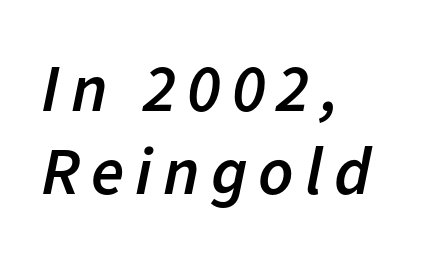
{"italic": "yes", "lean": "right", "slant_degrees": 11, "bold": "semi", "weight": "semibold", "width": "normal", "stroke_contrast": "low", "x_height": "medium", "monospaced": "no", "underline": "no", "align": "left", "line_spacing_ratio": 1.22, "glyph_px": 68}
